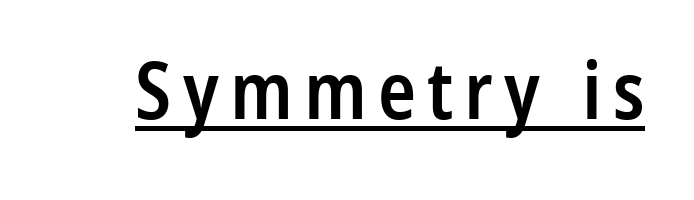
{"serif": "no", "italic": "no", "bold": "semi", "weight": "semibold", "width": "condensed", "stroke_contrast": "low", "x_height": "medium", "monospaced": "no", "underline": "yes", "glyph_px": 79}
